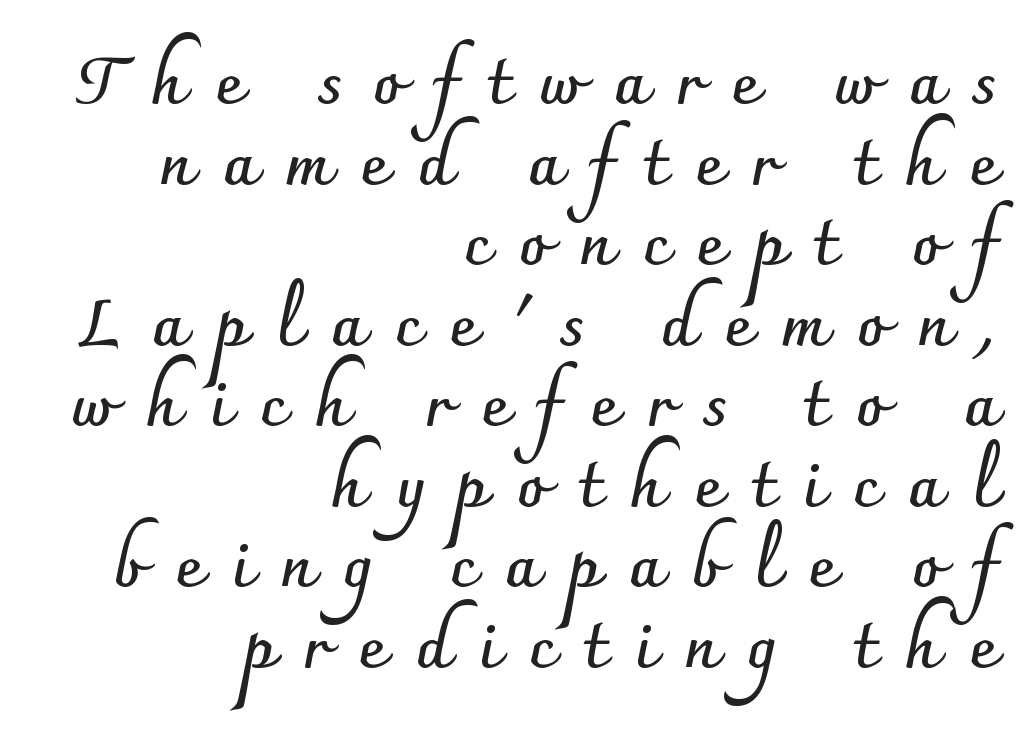
Q: Is the text bold? A: Yes.
Q: Is the text italic (slanted)? A: Yes.
Q: Is the typeface a serif or a sans-serif typeface? A: Sans-serif.
Q: Is the text underlined? A: No.
Q: How is the paragraph aligned? A: Right-aligned.
Q: Is the spacing between letters normal or unusually wide? A: Unusually wide.
Q: Width (condensed, normal, or wide)? A: Normal.
Q: Stroke contrast? A: Low.
Q: x-height? A: Small.
Q: Monospaced? A: No.
